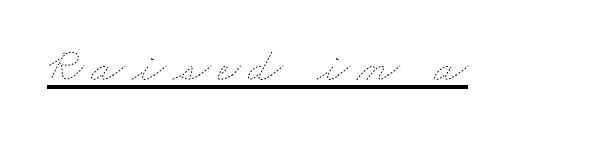
{"bold": "no", "weight": "thin", "width": "wide", "stroke_contrast": "low", "x_height": "small", "monospaced": "no", "underline": "yes", "glyph_px": 49}
